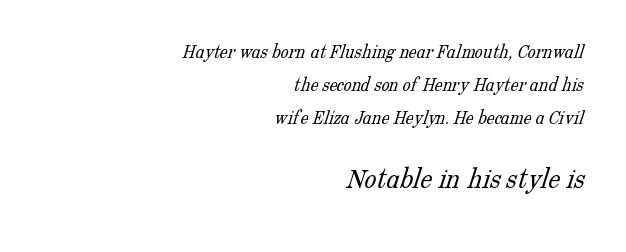
These two chunks differ in scale, with the bottom chunk taking the larger measure. The face looks like a standard text weight, possibly lighter. Underline: absent. Tracking here is standard; glyphs follow each other at the usual distance. The passage shown is typed in a proportional face where columns would drift.
